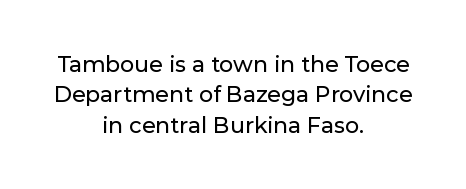
Q: Is the text italic (slanted)? A: No, it is upright.
Q: Is the text underlined? A: No.
Q: How is the paragraph aligned? A: Centered.
Q: Is the spacing between letters normal or unusually wide? A: Normal.
Q: Is the spacing between lines tight, normal or loose? A: Normal.
